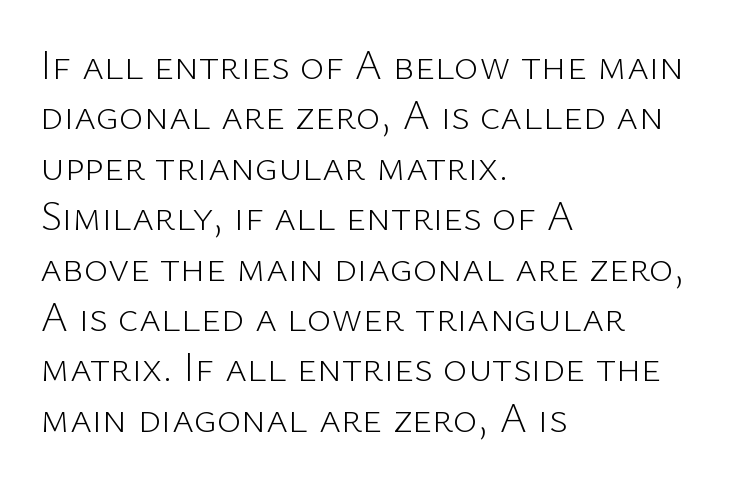
The image shows 42 px light sans-serif type, upright; set left-aligned, line spacing 1.2x, normal letter spacing, not underlined; low stroke contrast and a medium x-height.
